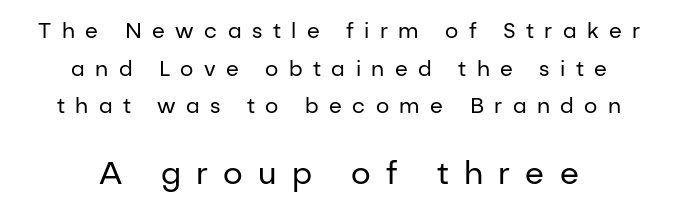
The image shows 31 px regular-weight sans-serif type, upright; set centered, line spacing 1.79x, unusually wide letter spacing (+0.5 em), not underlined; the second (bottom) block is 1.48x larger; low stroke contrast and a medium x-height.
